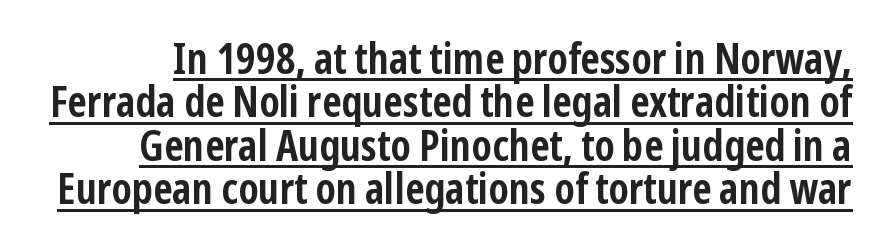
Underlined type. To sum up the face: it is a sans, with no serifs. Honestly, the rows look squashed on top of each other. In terms of letterspacing, this is plain default setting. Posture: upright roman.
